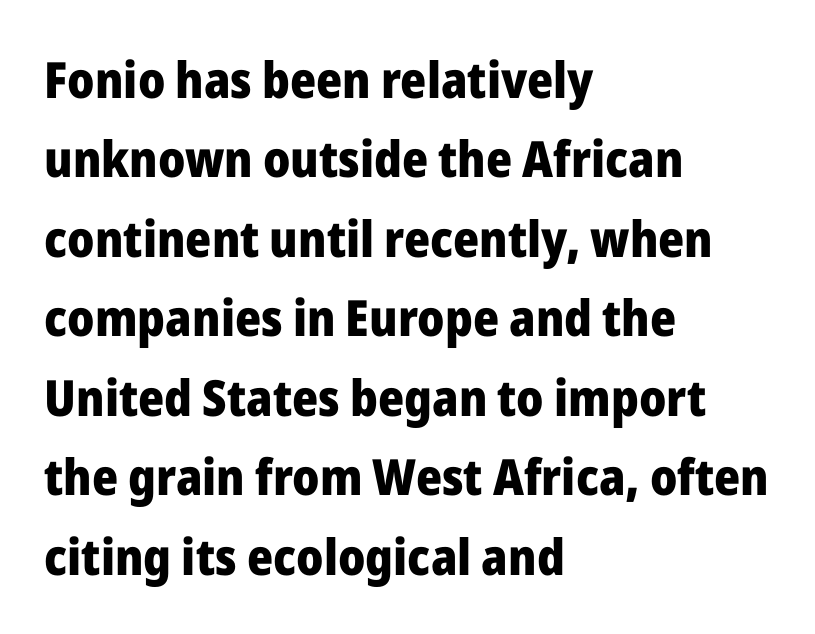
Q: Is the text bold? A: Yes.
Q: Is the text italic (slanted)? A: No, it is upright.
Q: Is the typeface a serif or a sans-serif typeface? A: Sans-serif.
Q: Is the text underlined? A: No.
Q: How is the paragraph aligned? A: Left-aligned.
Q: Is the spacing between letters normal or unusually wide? A: Normal.
Q: Is the spacing between lines tight, normal or loose? A: Normal.
Q: Width (condensed, normal, or wide)? A: Normal.
Q: Stroke contrast? A: Low.
Q: x-height? A: Medium.
Q: Monospaced? A: No.
